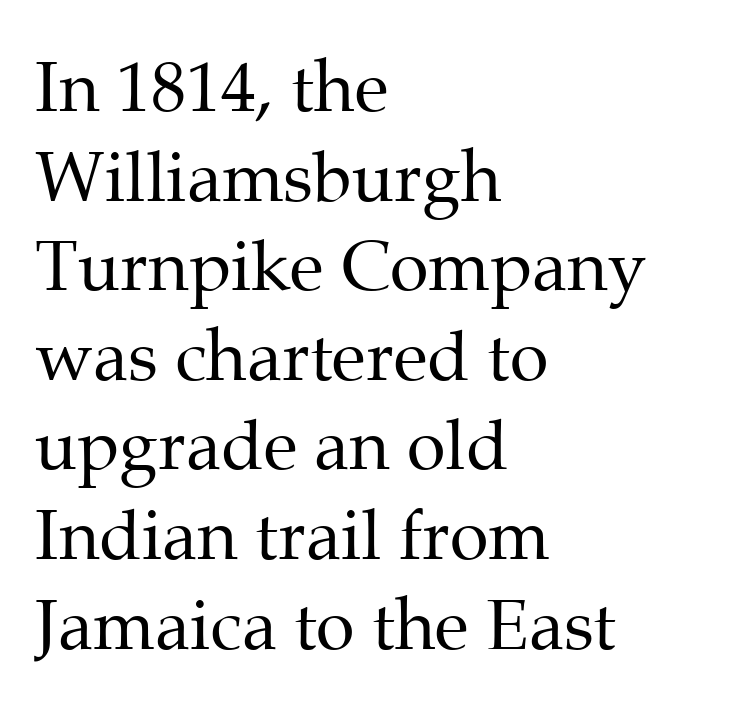
The image shows 70 px regular-weight serif type, upright; set left-aligned, normal line spacing (1.28x), normal letter spacing, not underlined; medium stroke contrast and a medium x-height.
